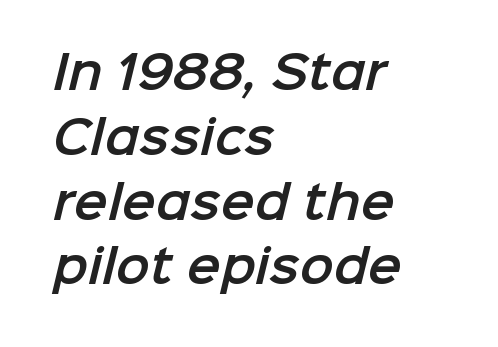
Serif or sans? Sans — the stroke terminals are bare. Regular leading. Tracking here is standard; glyphs follow each other at the usual distance. A bare baseline throughout the passage. Looks like regular typesetting: each glyph gets only the width it needs.
